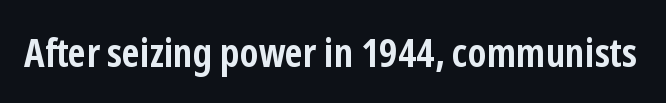
The image shows 40 px semibold, condensed sans-serif type, upright; set normal letter spacing, not underlined; low stroke contrast and a medium x-height.
